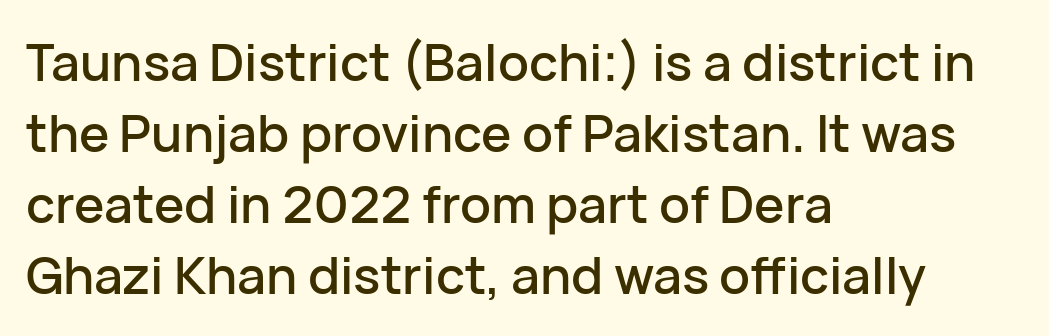
{"serif": "no", "italic": "no", "width": "normal", "stroke_contrast": "low", "x_height": "medium", "monospaced": "no", "underline": "no", "align": "left", "line_spacing": "normal", "line_spacing_ratio": 1.39, "letter_spacing": "normal", "letter_spacing_em": 0.0, "glyph_px": 51}
